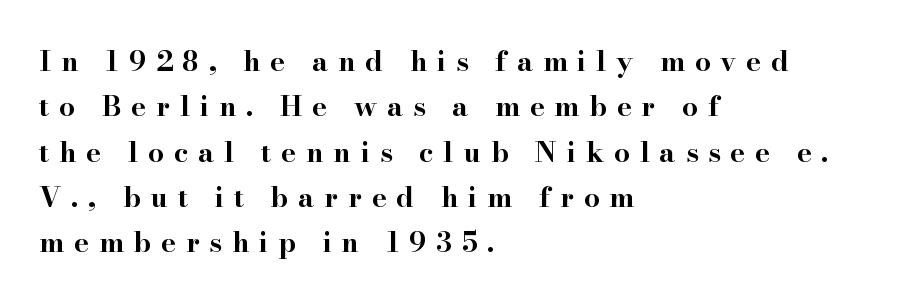
The image shows 28 px bold, wide serif type, upright; set left-aligned, normal line spacing (1.62x), unusually wide letter spacing (+0.35 em), not underlined; high stroke contrast and a small x-height.
